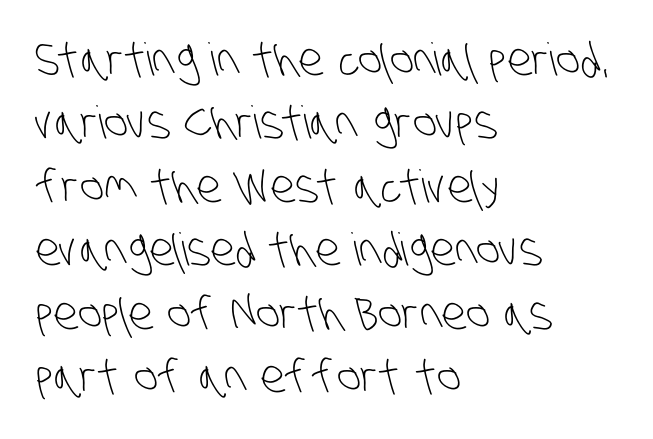
{"serif": "no", "bold": "no", "weight": "light", "width": "condensed", "stroke_contrast": "low", "x_height": "large", "monospaced": "no", "underline": "no", "align": "left", "line_spacing": "normal", "line_spacing_ratio": 1.41, "letter_spacing": "normal", "letter_spacing_em": 0.0, "glyph_px": 45}
